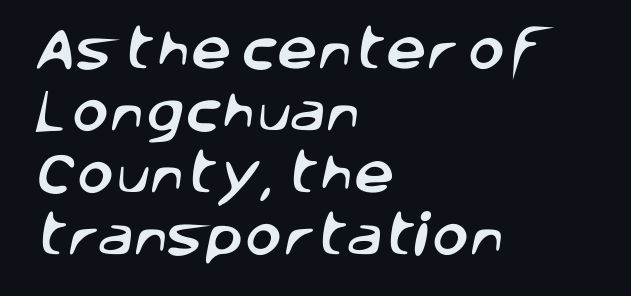
The designer left line spacing at the default. Caption: multi-line text, flush left, ragged right. The line texture is even and compact thanks to regular tracking. A bare baseline throughout the passage. Here the designer chose a conventional face with non-uniform glyph widths. Regarding serifs, this sample does without them.
